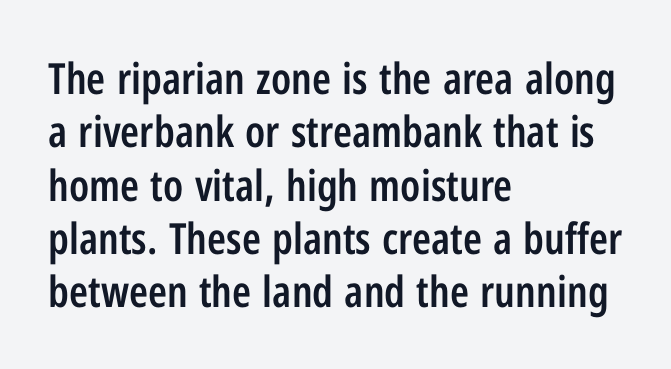
When letters stand straight like this, we call the style roman or upright. This rendering leaves character spacing at its baseline value. Slightly chunky letters — semibold, I'd say, not full bold. Serifs: no, the terminals of the letterforms are clean.
